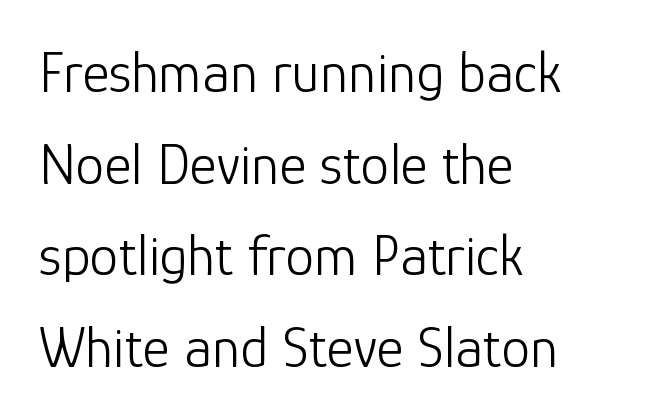
The image shows 58 px light sans-serif type, upright; set left-aligned, normal line spacing (1.58x), normal letter spacing, not underlined; low stroke contrast and a medium x-height.
